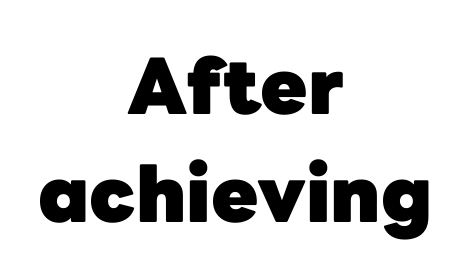
The letters are bold, with thick, heavy strokes. This is the regular roman posture of the typeface. Normally led — the rows are evenly, conventionally spaced. No extra tracking has been applied to these lines.
